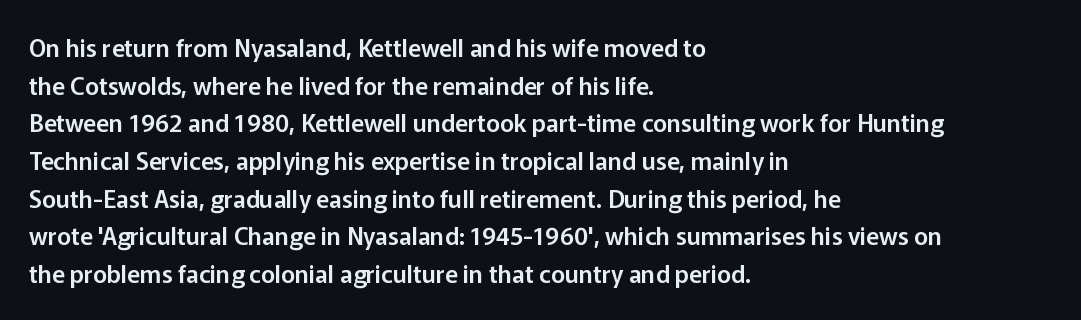
Q: Is the text italic (slanted)? A: No, it is upright.
Q: Is the text underlined? A: No.
Q: How is the paragraph aligned? A: Left-aligned.
Q: Is the spacing between letters normal or unusually wide? A: Normal.
Q: Is the spacing between lines tight, normal or loose? A: Normal.
